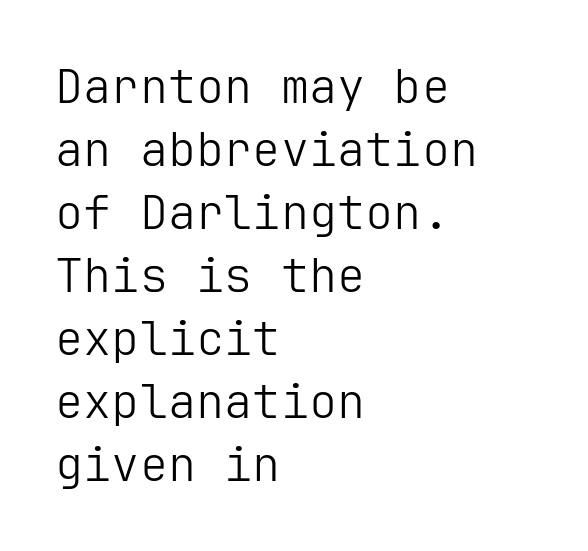
The image shows 47 px light sans-serif type, upright; set left-aligned, normal line spacing (1.34x), normal letter spacing, not underlined; low stroke contrast and a medium x-height.
